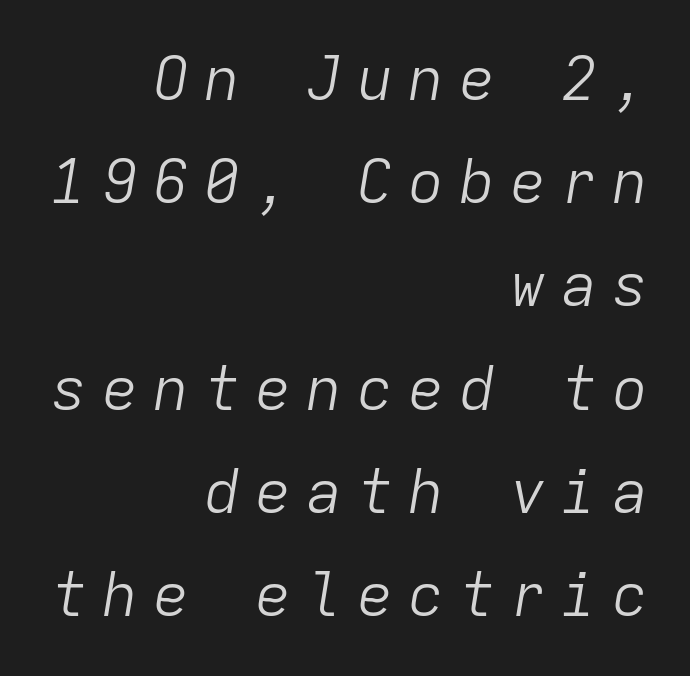
{"italic": "yes", "lean": "right", "slant_degrees": 9, "bold": "no", "weight": "light", "width": "normal", "stroke_contrast": "low", "x_height": "medium", "monospaced": "yes", "underline": "no", "align": "right", "line_spacing_ratio": 1.72, "letter_spacing": "wide", "letter_spacing_em": 0.25, "glyph_px": 60}
